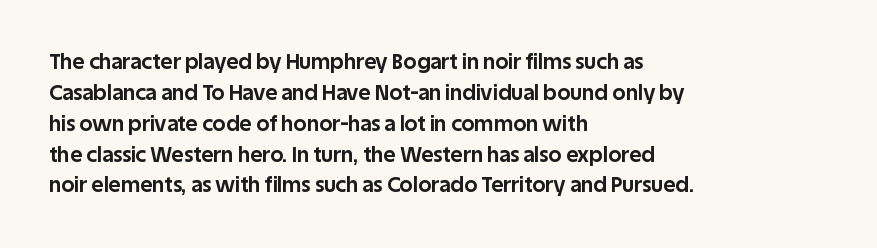
The image shows 21 px bold type, upright; set left-aligned, normal line spacing (1.47x), normal letter spacing, not underlined.
